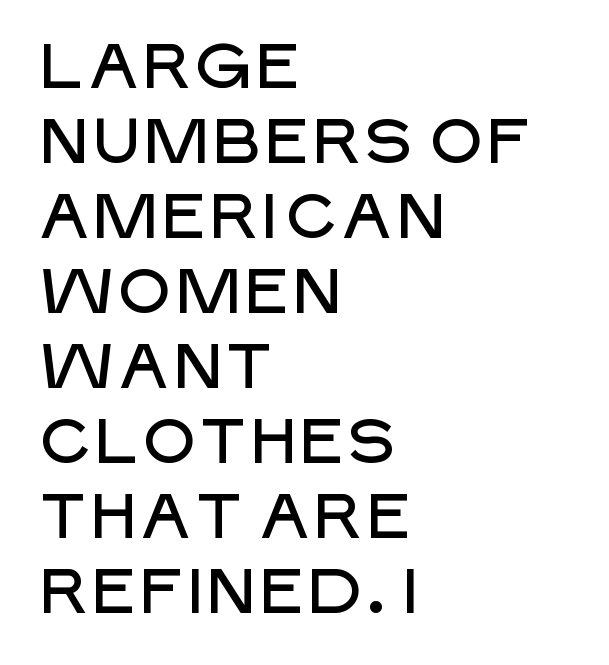
The letters advance in unequal steps, a hallmark of proportional type. Short and long lines alike share a common starting point at left. Quick note: not italic, upright. The passage shown is not underscored anywhere. The gaps between neighbouring characters are ordinary and unremarkable. No feet cap the strokes, marking this as sans-serif type.
